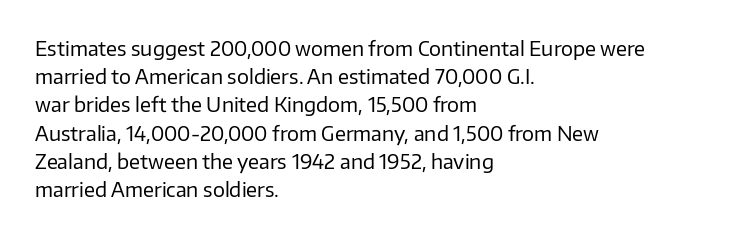
Nobody drew a line under any word here. When letters stand straight like this, we call the style roman or upright. The lines sit at an ordinary, default distance from one another. Summary of weight: not heavy and not bold.
